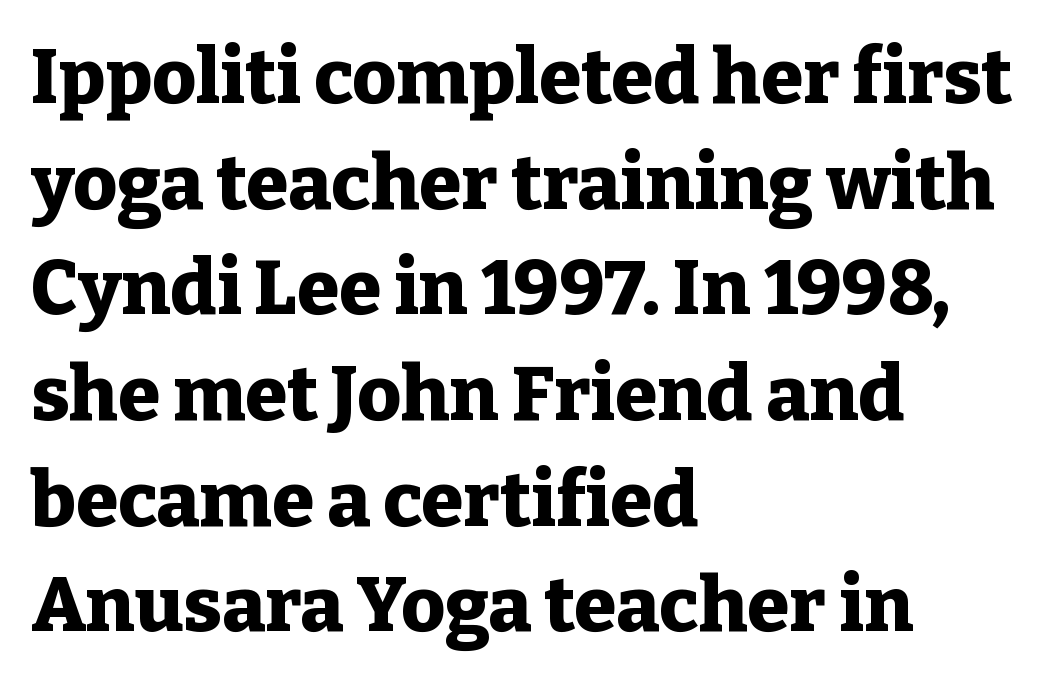
{"serif": "yes", "italic": "no", "bold": "yes", "weight": "heavy", "width": "normal", "stroke_contrast": "low", "x_height": "medium", "monospaced": "no", "underline": "no", "align": "left", "line_spacing": "normal", "line_spacing_ratio": 1.39, "letter_spacing": "normal", "letter_spacing_em": 0.0, "glyph_px": 76}
